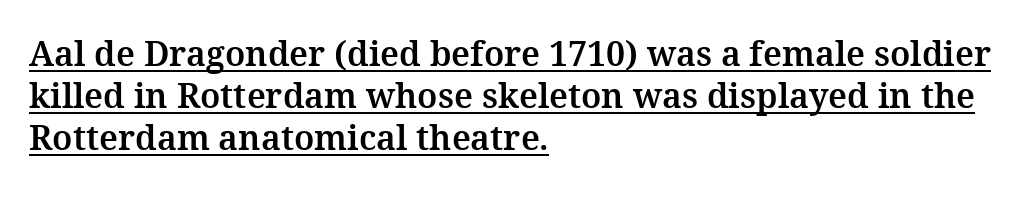
The image shows 34 px serif type, upright; set left-aligned, line spacing 1.24x, normal letter spacing, underlined; medium stroke contrast and a medium x-height.
